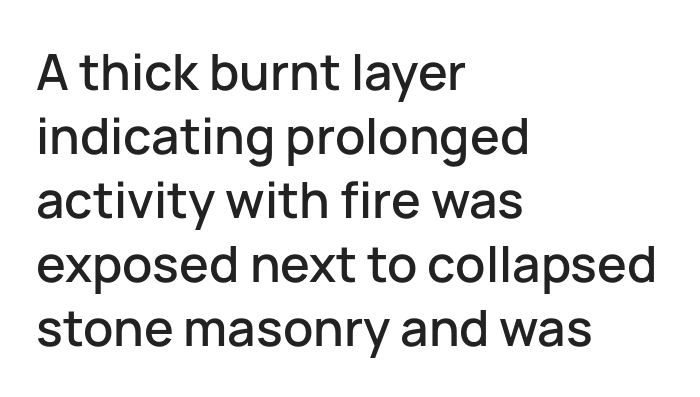
The axis of the letterforms is exactly vertical. One glance says typical: line gaps are just what's usual. Descender tails drop into unmarked territory. Characters follow at the spacing the type designer built in. In CSS terms this would be text-align: left. Spacing verdict: proportional, widths tailored to each character.
